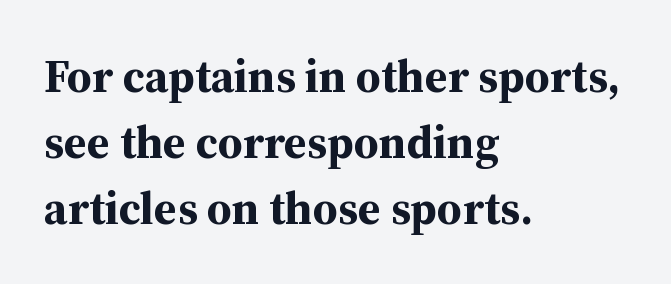
The image shows 46 px bold serif type, upright; set left-aligned, normal line spacing (1.43x), normal letter spacing, not underlined; medium stroke contrast and a medium x-height.
